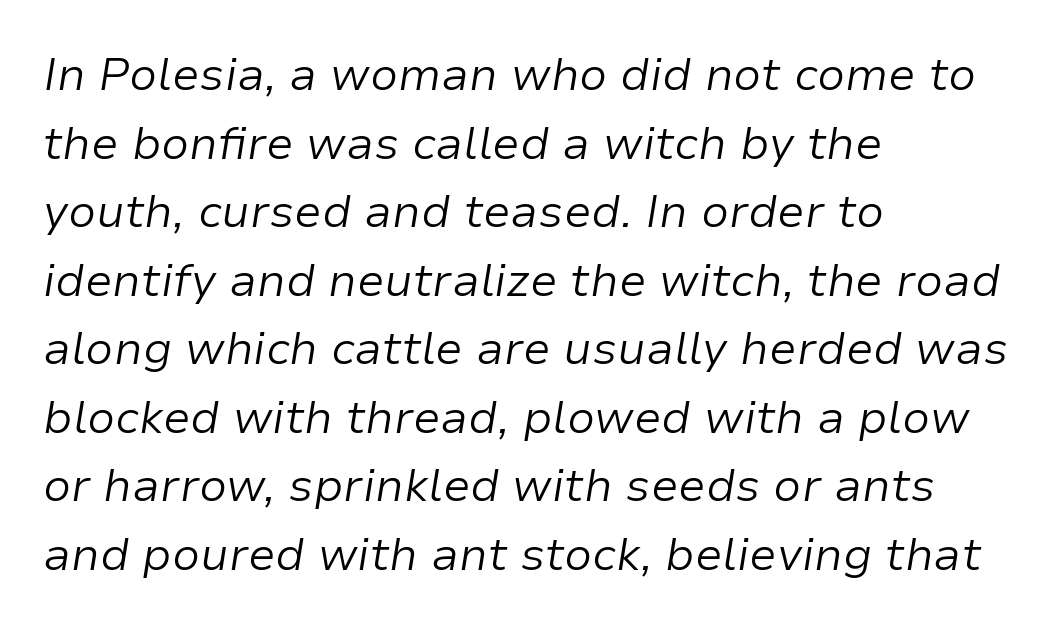
The image shows 46 px light type, italic (leaning right); set left-aligned, normal line spacing (1.49x), normal letter spacing, not underlined; low stroke contrast and a medium x-height.
